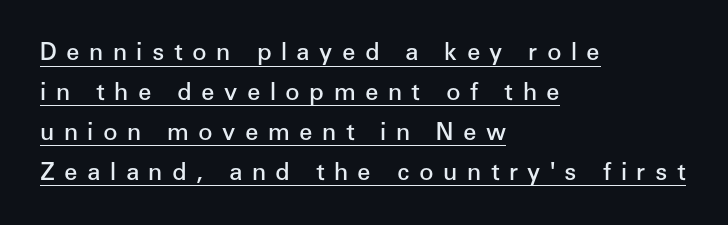
The image shows 24 px text type, upright; set left-aligned, normal line spacing (1.66x), unusually wide letter spacing (+0.39 em), underlined.
